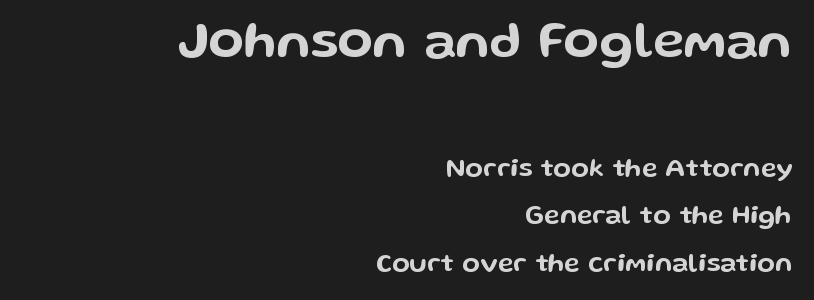
The image shows 52 px wide sans-serif type, upright; set right-aligned, line spacing 1.83x, normal letter spacing, not underlined; the first (top) block is 2.0x larger; low stroke contrast and a medium x-height.
